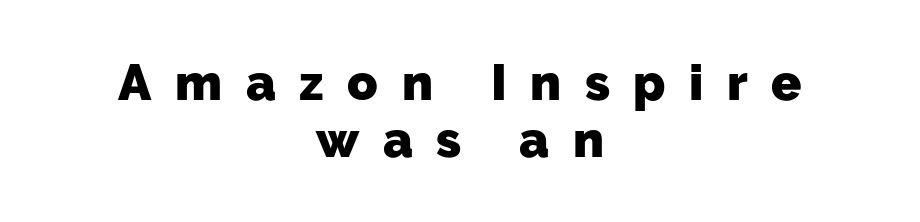
The image shows 50 px heavy sans-serif type; set centered, tight line spacing (1.14x), unusually wide letter spacing (+0.47 em), not underlined; low stroke contrast and a medium x-height.
